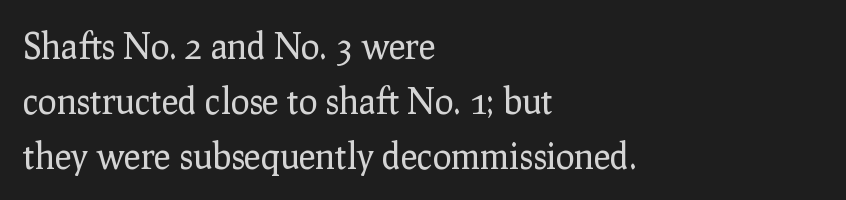
What kind of face is this? One with serifs. Varying glyph widths throughout — classic text-font behaviour. Look at the tracking — it's just the regular setting, nothing added. The letters look calm and open, with moderate or lighter stems.
